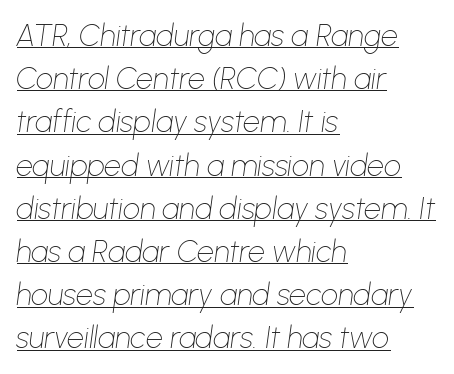
{"italic": "yes", "lean": "right", "slant_degrees": 8, "bold": "no", "weight": "thin", "width": "normal", "stroke_contrast": "low", "x_height": "medium", "monospaced": "no", "underline": "yes", "align": "left", "line_spacing": "normal", "line_spacing_ratio": 1.44, "letter_spacing": "normal", "letter_spacing_em": 0.0, "glyph_px": 30}
